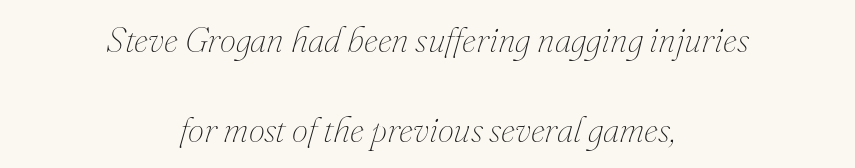
Q: Is the text bold? A: No.
Q: Is the text italic (slanted)? A: Yes, it leans right by about 16 degrees.
Q: Is the text underlined? A: No.
Q: How is the paragraph aligned? A: Centered.
Q: Is the spacing between letters normal or unusually wide? A: Normal.
Q: Is the spacing between lines tight, normal or loose? A: Loose.
Q: Width (condensed, normal, or wide)? A: Normal.
Q: Stroke contrast? A: Medium.
Q: x-height? A: Small.
Q: Monospaced? A: No.
